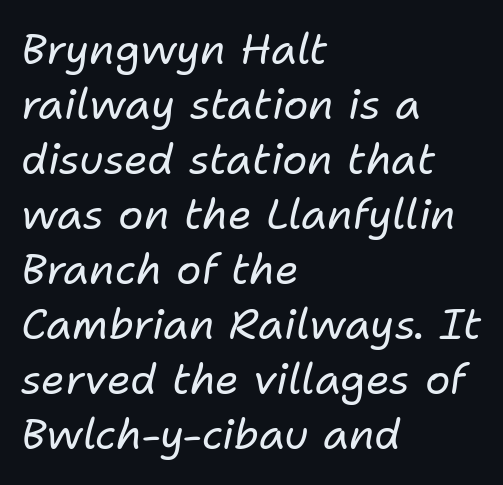
The image shows 42 px regular-weight type, italic (leaning right); set left-aligned, normal line spacing (1.31x), normal letter spacing, not underlined; low stroke contrast and a medium x-height.
